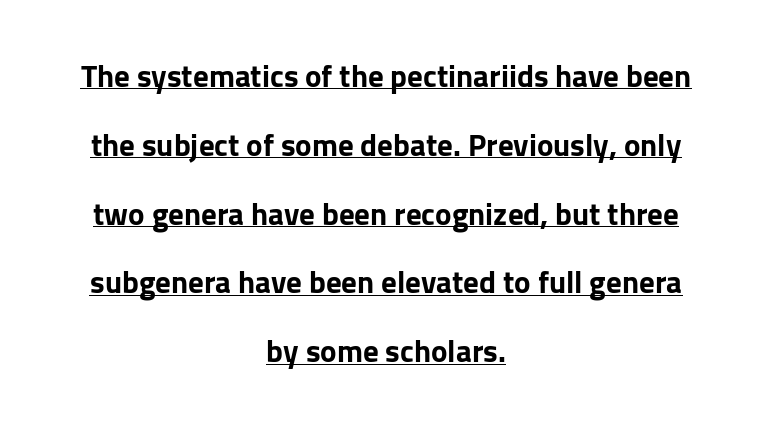
The image shows 31 px bold sans-serif type, upright; set centered, loose line spacing (2.22x), normal letter spacing, underlined; low stroke contrast and a medium x-height.
